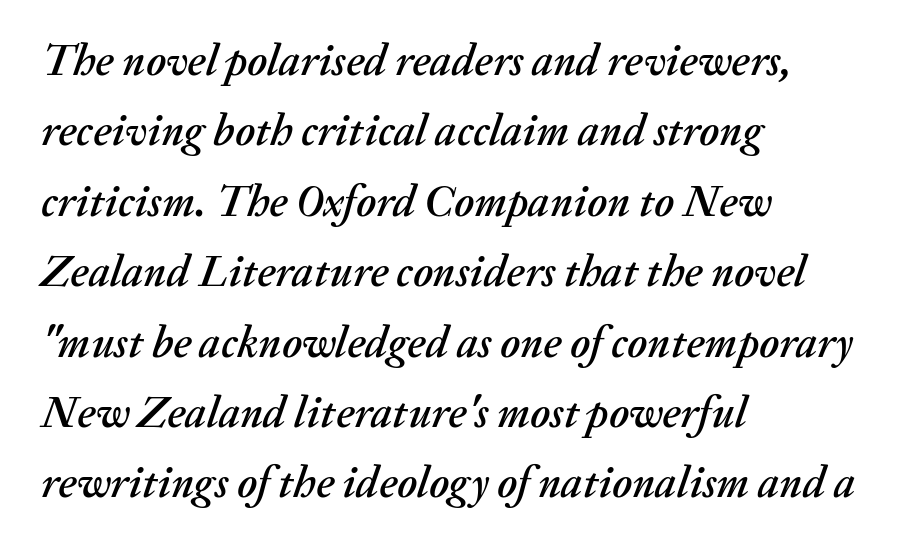
{"italic": "yes", "lean": "right", "slant_degrees": 20, "width": "normal", "stroke_contrast": "medium", "x_height": "medium", "monospaced": "no", "underline": "no", "align": "left", "line_spacing": "normal", "line_spacing_ratio": 1.6, "letter_spacing": "normal", "letter_spacing_em": 0.0, "glyph_px": 44}
